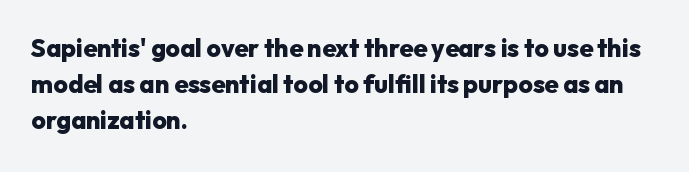
Q: Is the text bold? A: Yes.
Q: Is the text italic (slanted)? A: No, it is upright.
Q: Is the text underlined? A: No.
Q: How is the paragraph aligned? A: Left-aligned.
Q: Is the spacing between letters normal or unusually wide? A: Normal.
Q: Is the spacing between lines tight, normal or loose? A: Normal.
